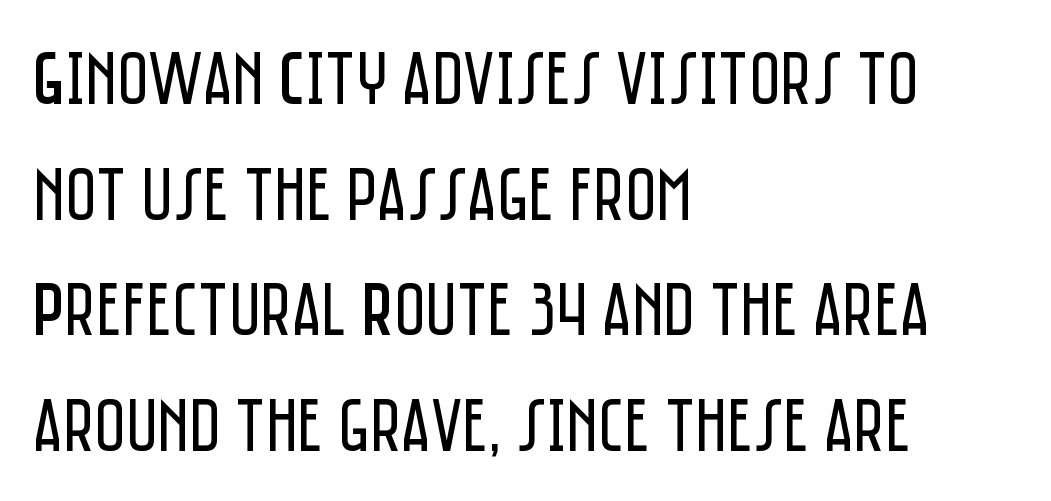
There is no visible air inserted between adjacent glyphs. The letters advance in unequal steps, a hallmark of proportional type. The characters display no serif detailing; their extremities are plain. Honestly, there is no underline to notice here at all. Do the letters lean? They stand straight. The rag falls on the right side of this text block.
